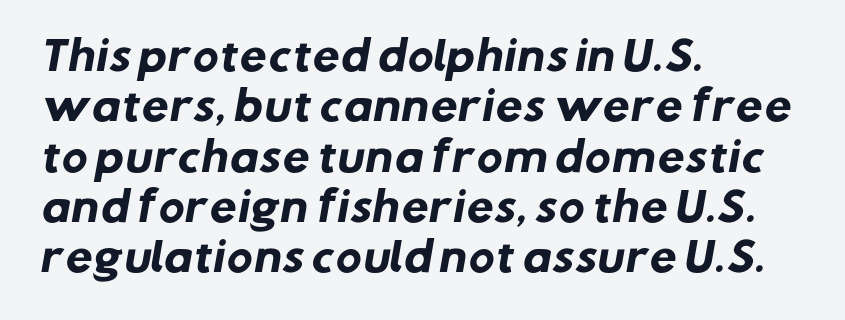
{"serif": "no", "bold": "yes", "weight": "heavy", "width": "normal", "stroke_contrast": "low", "x_height": "medium", "monospaced": "no", "underline": "no", "align": "left", "line_spacing": "normal", "line_spacing_ratio": 1.29, "letter_spacing": "normal", "letter_spacing_em": 0.0, "glyph_px": 39}
